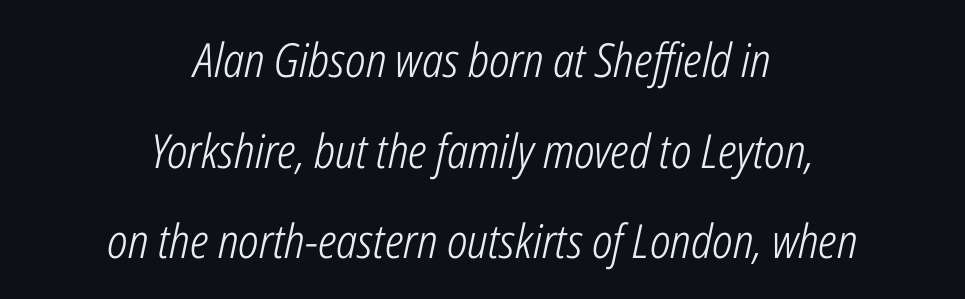
The image shows 47 px light, condensed type, italic (leaning right); set centered, loose line spacing (1.93x), normal letter spacing, not underlined; low stroke contrast and a medium x-height.
